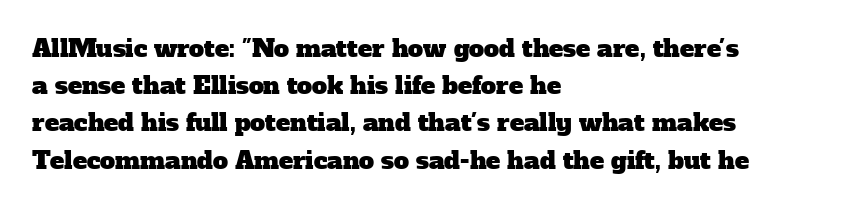
Q: Is the text underlined? A: No.
Q: How is the paragraph aligned? A: Left-aligned.
Q: Is the spacing between letters normal or unusually wide? A: Normal.
Q: Is the spacing between lines tight, normal or loose? A: Normal.
